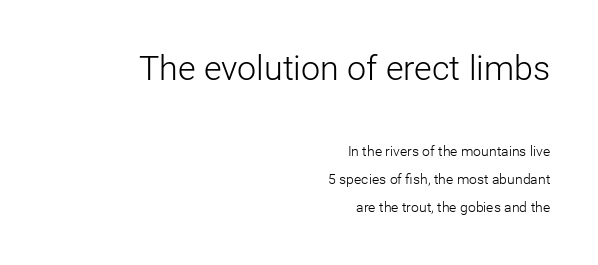
The image shows 34 px light sans-serif type, upright; set right-aligned, loose line spacing (2.0x), normal letter spacing, not underlined; the first (top) block is 2.43x larger; low stroke contrast and a medium x-height.
